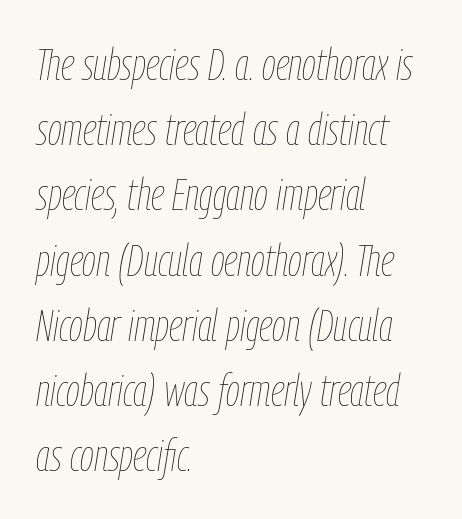
The image shows 45 px thin, condensed type, italic (leaning right); set left-aligned, normal line spacing (1.45x), normal letter spacing, not underlined; low stroke contrast and a medium x-height.
